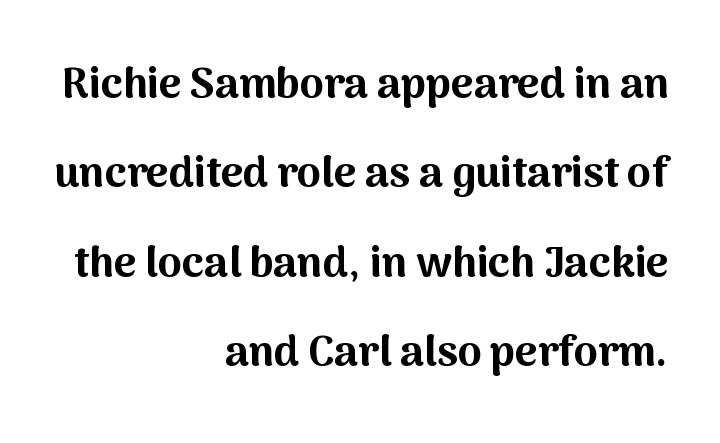
Q: Is the text bold? A: Yes.
Q: Is the text italic (slanted)? A: No, it is upright.
Q: Is the typeface a serif or a sans-serif typeface? A: Sans-serif.
Q: Is the text underlined? A: No.
Q: How is the paragraph aligned? A: Right-aligned.
Q: Is the spacing between letters normal or unusually wide? A: Normal.
Q: Is the spacing between lines tight, normal or loose? A: Loose.
Q: Width (condensed, normal, or wide)? A: Normal.
Q: Stroke contrast? A: Medium.
Q: x-height? A: Medium.
Q: Monospaced? A: No.
